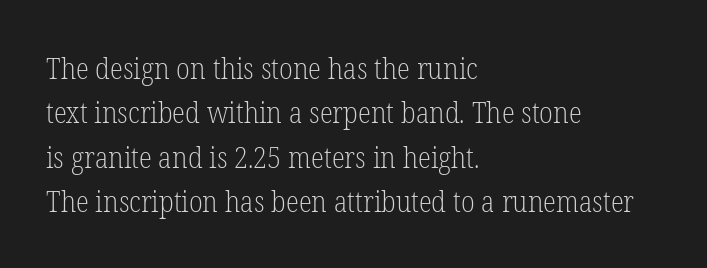
The image shows 30 px light, condensed serif type, upright; set left-aligned, normal line spacing (1.48x), normal letter spacing, not underlined; low stroke contrast and a medium x-height.
